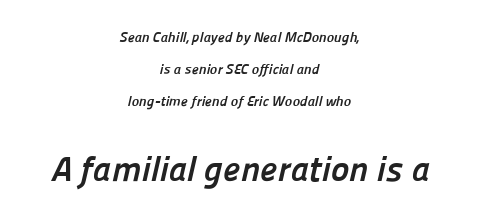
The characters display no serif detailing; their extremities are plain. Line spacing here is loose. Typesetter's note: full bold, strokes at maximum text heaviness. Looks like regular typesetting: each glyph gets only the width it needs.
